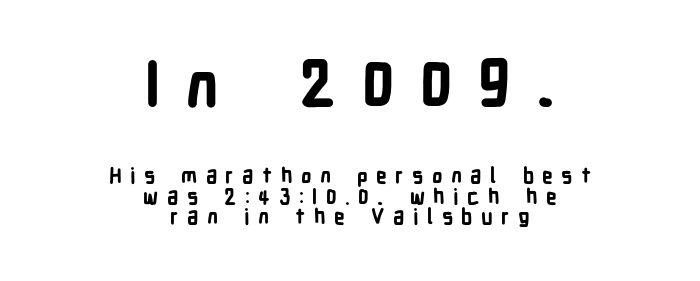
Leading is clearly below the norm, producing a dense column. The passage shown is typed in a proportional face where columns would drift. Size contrast runs from large at the top to small at the bottom. Upright lettering throughout. Students, note that the glyphs here are deliberately spaced far apart.
